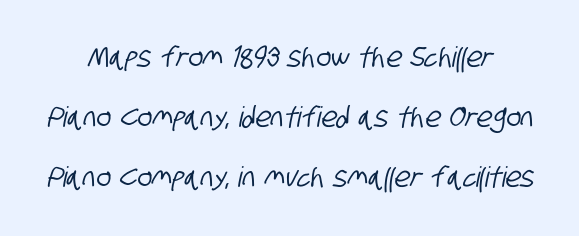
Q: Is the typeface a serif or a sans-serif typeface? A: Sans-serif.
Q: Is the text underlined? A: No.
Q: Is the spacing between letters normal or unusually wide? A: Normal.
Q: Is the spacing between lines tight, normal or loose? A: Loose.
Q: Width (condensed, normal, or wide)? A: Condensed.
Q: Stroke contrast? A: Low.
Q: x-height? A: Large.
Q: Monospaced? A: No.
